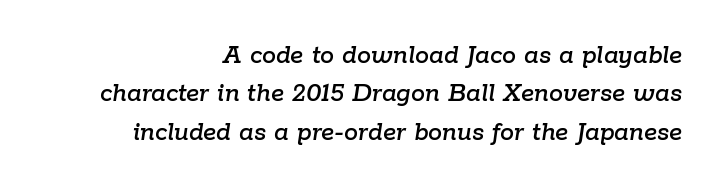
Q: Is the text italic (slanted)? A: Yes, it leans right by about 9 degrees.
Q: Is the text underlined? A: No.
Q: How is the paragraph aligned? A: Right-aligned.
Q: Is the spacing between letters normal or unusually wide? A: Normal.
Q: Is the spacing between lines tight, normal or loose? A: Normal.
Q: Width (condensed, normal, or wide)? A: Normal.
Q: Stroke contrast? A: Low.
Q: x-height? A: Medium.
Q: Monospaced? A: No.
